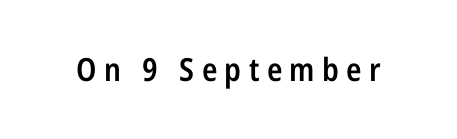
Semibold letterforms, between regular and bold. The letters stand straight up with perfectly vertical stems. Check the space under the baseline: it is left empty. The text was rendered using a sans face with plain stroke endings. The passage shown is typed in a proportional face where columns would drift. Observe the wide spacing: letters keep a clear distance from each other.
